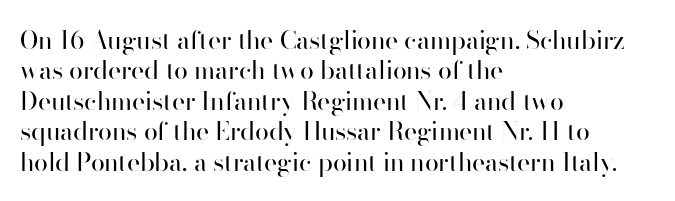
Q: Is the text bold? A: No.
Q: Is the text italic (slanted)? A: No, it is upright.
Q: Is the text underlined? A: No.
Q: How is the paragraph aligned? A: Left-aligned.
Q: Is the spacing between letters normal or unusually wide? A: Normal.
